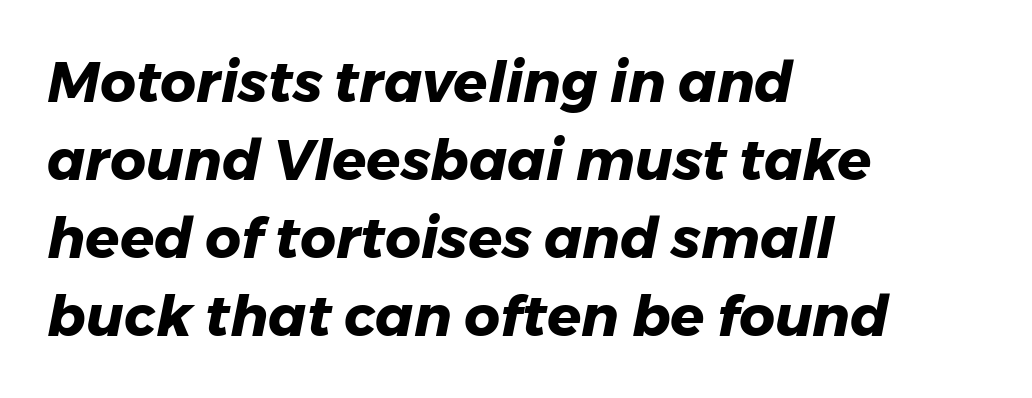
The image shows 56 px heavy type, italic (leaning right); set left-aligned, normal line spacing (1.39x), normal letter spacing, not underlined; low stroke contrast and a medium x-height.
